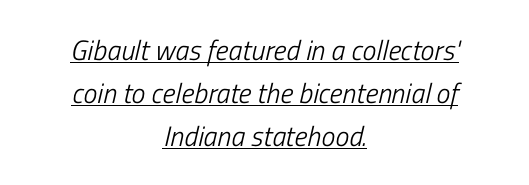
{"italic": "yes", "lean": "right", "slant_degrees": 13, "bold": "no", "weight": "light", "width": "condensed", "stroke_contrast": "low", "x_height": "medium", "monospaced": "no", "underline": "yes", "align": "center", "line_spacing": "normal", "line_spacing_ratio": 1.53, "letter_spacing": "normal", "letter_spacing_em": 0.0, "glyph_px": 28}
